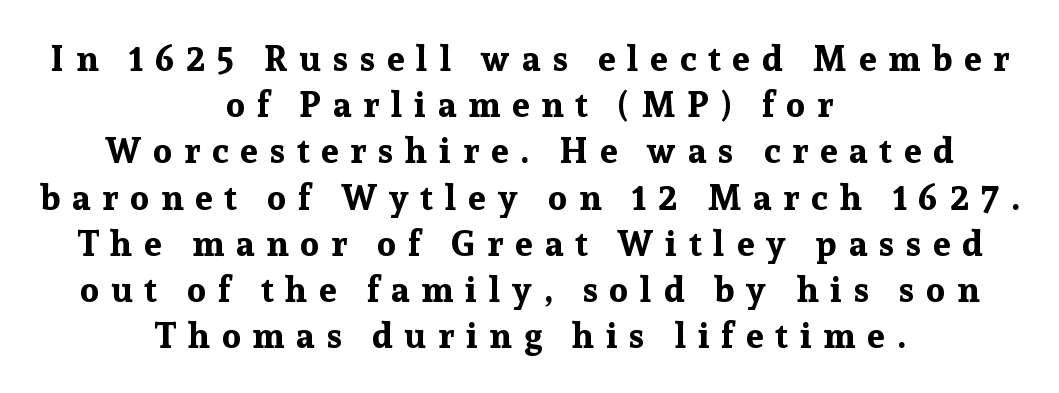
The image shows 35 px bold serif type, upright; set centered, normal line spacing (1.32x), unusually wide letter spacing (+0.34 em), not underlined; low stroke contrast and a medium x-height.
